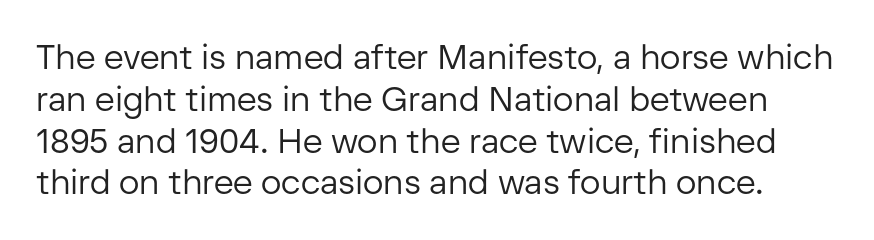
The image shows 34 px regular-weight sans-serif type, upright; set line spacing 1.23x, normal letter spacing, not underlined; low stroke contrast and a medium x-height.
